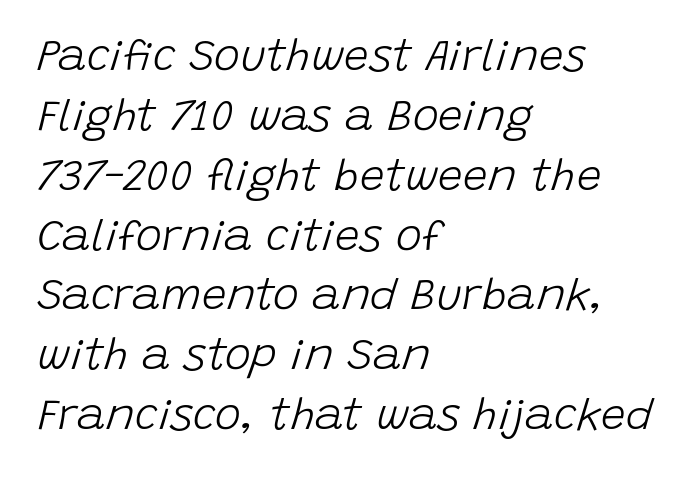
{"italic": "yes", "lean": "right", "slant_degrees": 15, "bold": "no", "weight": "light", "width": "normal", "stroke_contrast": "low", "x_height": "large", "monospaced": "no", "underline": "no", "align": "left", "line_spacing": "normal", "line_spacing_ratio": 1.36, "letter_spacing": "normal", "letter_spacing_em": 0.0, "glyph_px": 44}
